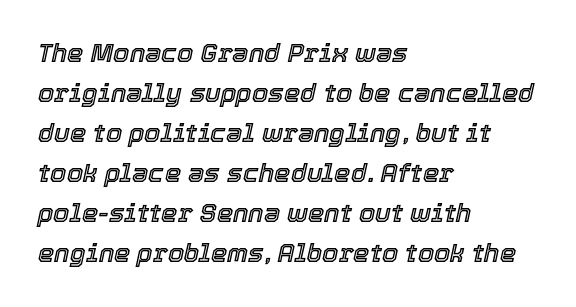
The image shows 26 px text type, italic (leaning right); set left-aligned, normal line spacing (1.54x), normal letter spacing, not underlined.
